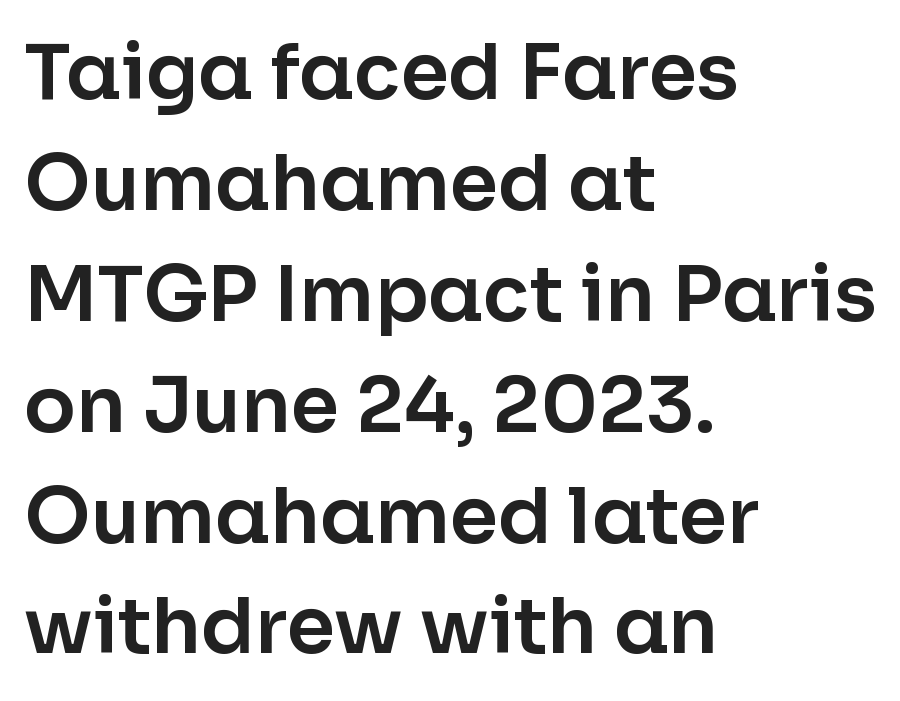
Line starts are locked; line ends wander. Character widths vary here, with narrow letters taking less room than wide ones. Quick note: interline space is typical. In terms of posture, this sample is upright. The space beneath each line is pristine and unruled.
